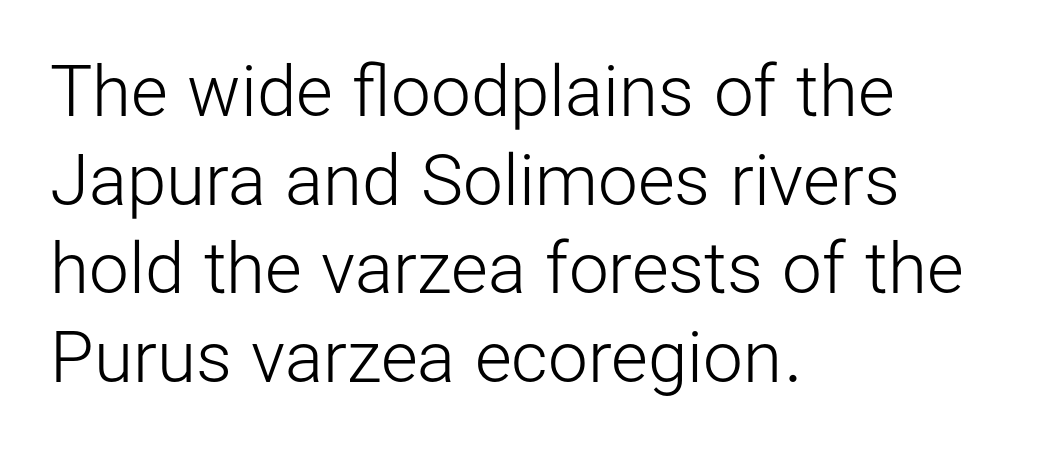
The image shows 71 px light sans-serif type, upright; set left-aligned, normal line spacing (1.25x), normal letter spacing, not underlined; low stroke contrast and a medium x-height.
